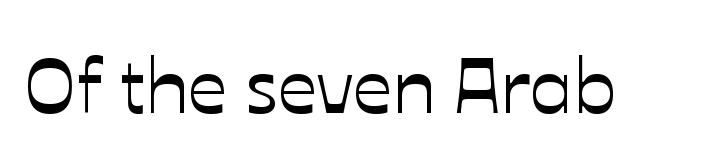
Q: Is the text italic (slanted)? A: No, it is upright.
Q: Is the text underlined? A: No.
Q: Is the spacing between letters normal or unusually wide? A: Normal.
Q: Width (condensed, normal, or wide)? A: Normal.
Q: Stroke contrast? A: Low.
Q: x-height? A: Medium.
Q: Monospaced? A: No.
